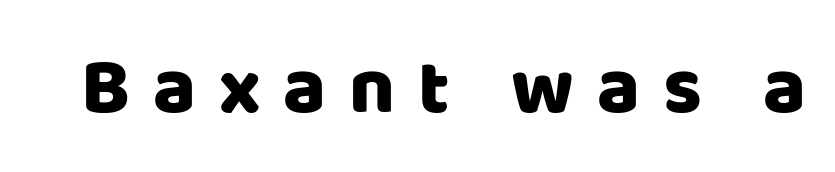
{"serif": "no", "italic": "no", "width": "normal", "stroke_contrast": "low", "x_height": "large", "monospaced": "no", "underline": "no", "letter_spacing": "wide", "letter_spacing_em": 0.29, "glyph_px": 79}
